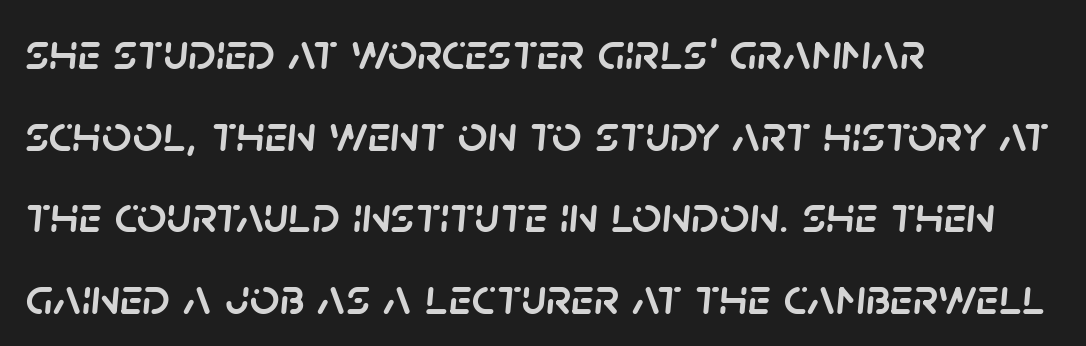
Q: Is the text italic (slanted)? A: Yes, it leans right by about 5 degrees.
Q: Is the text underlined? A: No.
Q: How is the paragraph aligned? A: Left-aligned.
Q: Is the spacing between letters normal or unusually wide? A: Normal.
Q: Is the spacing between lines tight, normal or loose? A: Normal.
Q: Width (condensed, normal, or wide)? A: Normal.
Q: Stroke contrast? A: Low.
Q: x-height? A: Large.
Q: Monospaced? A: No.
